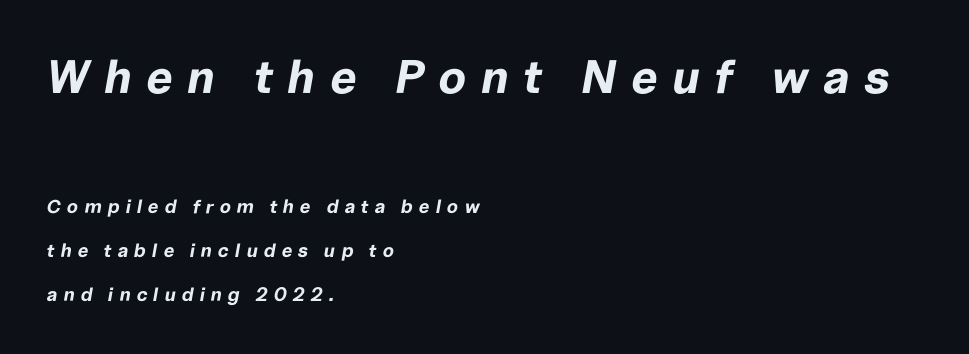
The image shows 47 px bold type, italic (leaning right); set left-aligned, loose line spacing (2.32x), unusually wide letter spacing (+0.31 em), not underlined; the first (top) block is 2.47x larger; low stroke contrast and a medium x-height.
